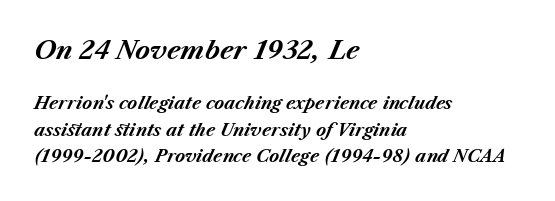
Look at the glyph heights: the upper group is clearly the bigger setting. What weight is shown? A full bold with thick strokes. Successive baselines arrive at the customary interval. Quick note: underline off. The specimen reads as italic at a glance. Layout note: lines flush left.
